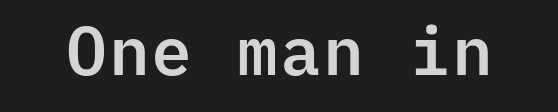
Each letter, wide or thin by design, is forced into the same width here. The passage shown has conventional tracking throughout. A sans-serif font was chosen for this passage. Characters remain perfectly vertical along every line. Decoration check: the copy has no underline.
